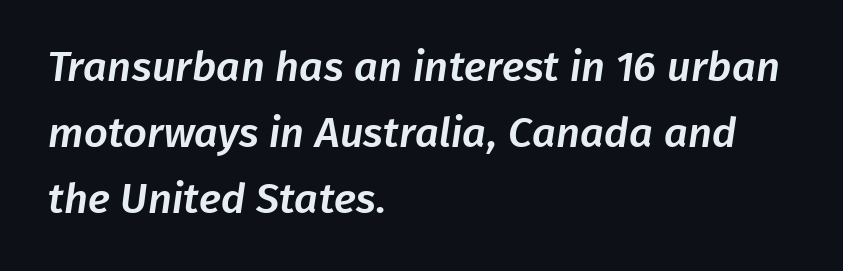
{"serif": "no", "width": "normal", "stroke_contrast": "low", "x_height": "medium", "monospaced": "no", "underline": "no", "align": "left", "line_spacing": "normal", "line_spacing_ratio": 1.57, "letter_spacing": "normal", "letter_spacing_em": 0.0, "glyph_px": 42}
